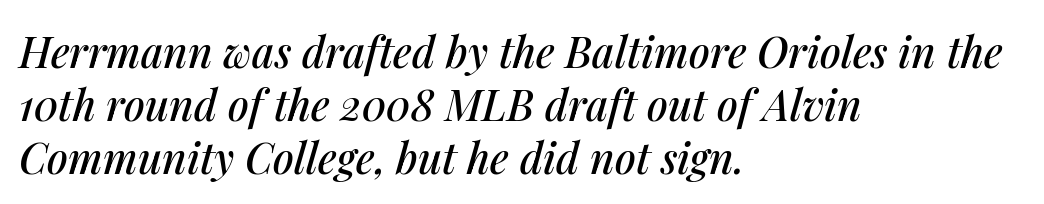
Q: Is the text italic (slanted)? A: Yes, it leans right by about 14 degrees.
Q: Is the text underlined? A: No.
Q: How is the paragraph aligned? A: Left-aligned.
Q: Is the spacing between letters normal or unusually wide? A: Normal.
Q: Is the spacing between lines tight, normal or loose? A: Normal.
Q: Width (condensed, normal, or wide)? A: Normal.
Q: Stroke contrast? A: Medium.
Q: x-height? A: Medium.
Q: Monospaced? A: No.
